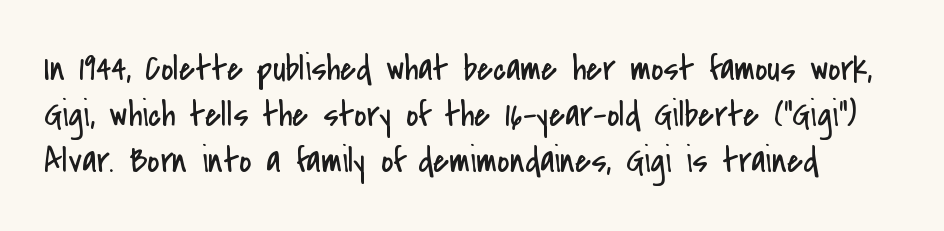
Q: Is the text bold? A: No.
Q: Is the text italic (slanted)? A: No, it is upright.
Q: Is the typeface a serif or a sans-serif typeface? A: Sans-serif.
Q: Is the text underlined? A: No.
Q: Is the spacing between letters normal or unusually wide? A: Normal.
Q: Is the spacing between lines tight, normal or loose? A: Normal.
Q: Width (condensed, normal, or wide)? A: Condensed.
Q: Stroke contrast? A: Low.
Q: x-height? A: Small.
Q: Monospaced? A: No.
